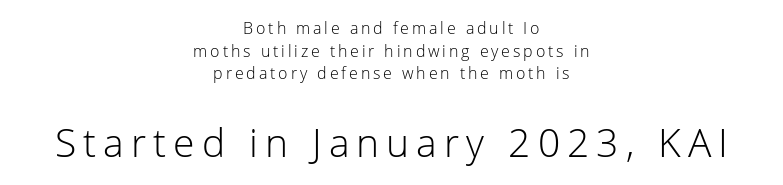
The image shows 39 px light sans-serif type, upright; set centered, normal line spacing (1.41x), not underlined; the second (bottom) block is 2.44x larger; low stroke contrast and a medium x-height.
